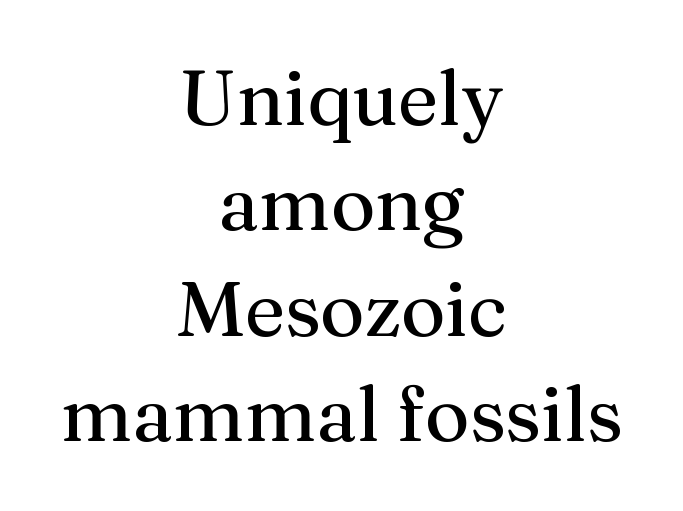
The passage shown is typeset with a serif family. In CSS terms this would be text-align: center. Each row of text sits above clean, open space. Italic: no, the glyphs are upright roman. These lines sit exactly where default settings would place them. Weight class: somewhere from thin through regular.
